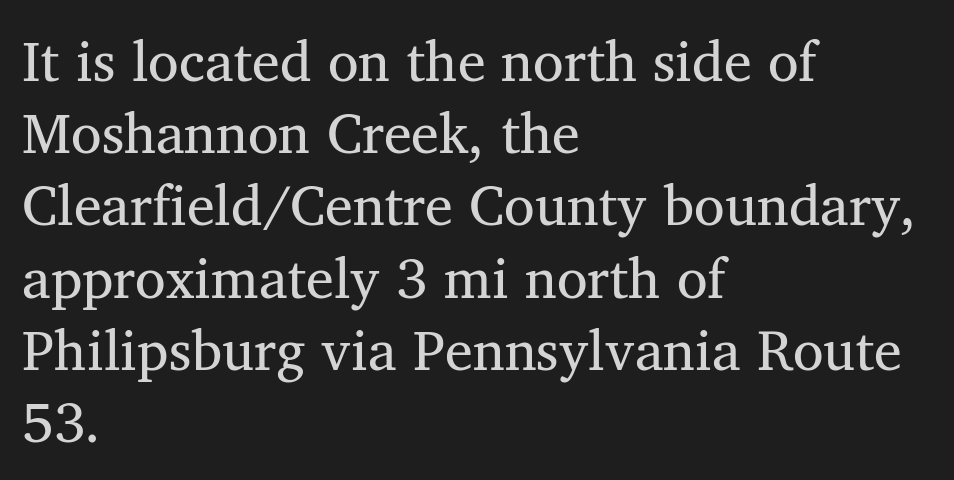
{"serif": "yes", "bold": "no", "weight": "regular", "width": "normal", "stroke_contrast": "medium", "x_height": "medium", "monospaced": "no", "underline": "no", "align": "left", "line_spacing": "normal", "line_spacing_ratio": 1.29, "letter_spacing": "normal", "letter_spacing_em": 0.0, "glyph_px": 56}
